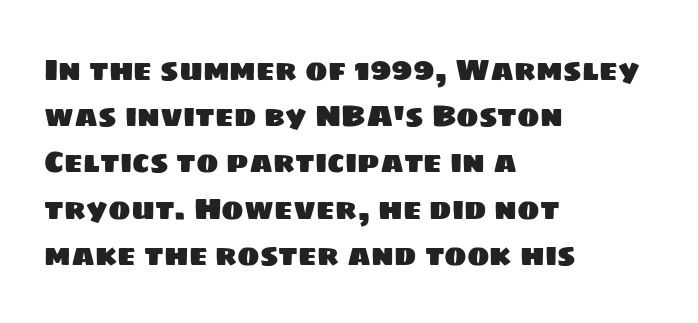
{"serif": "no", "width": "normal", "stroke_contrast": "low", "x_height": "large", "monospaced": "no", "underline": "no", "align": "left", "line_spacing": "normal", "line_spacing_ratio": 1.54, "letter_spacing": "normal", "letter_spacing_em": 0.0, "glyph_px": 30}
